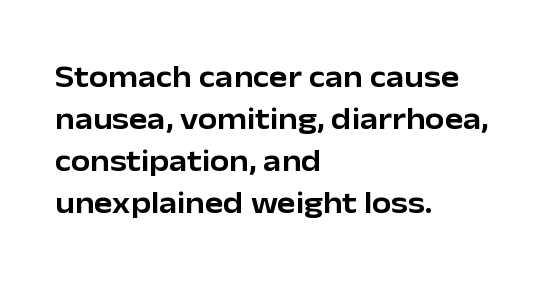
{"serif": "no", "italic": "no", "width": "normal", "stroke_contrast": "low", "x_height": "medium", "monospaced": "no", "underline": "no", "align": "left", "line_spacing": "normal", "line_spacing_ratio": 1.36, "letter_spacing": "normal", "letter_spacing_em": 0.0, "glyph_px": 31}
